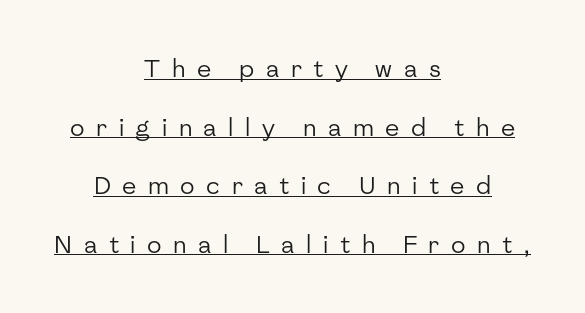
Q: Is the text bold? A: No.
Q: Is the text italic (slanted)? A: No, it is upright.
Q: Is the text underlined? A: Yes.
Q: How is the paragraph aligned? A: Centered.
Q: Is the spacing between letters normal or unusually wide? A: Unusually wide.
Q: Is the spacing between lines tight, normal or loose? A: Loose.
